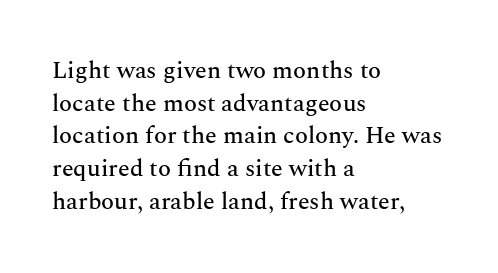
Q: Is the text italic (slanted)? A: No, it is upright.
Q: Is the text underlined? A: No.
Q: How is the paragraph aligned? A: Left-aligned.
Q: Is the spacing between letters normal or unusually wide? A: Normal.
Q: Is the spacing between lines tight, normal or loose? A: Normal.
